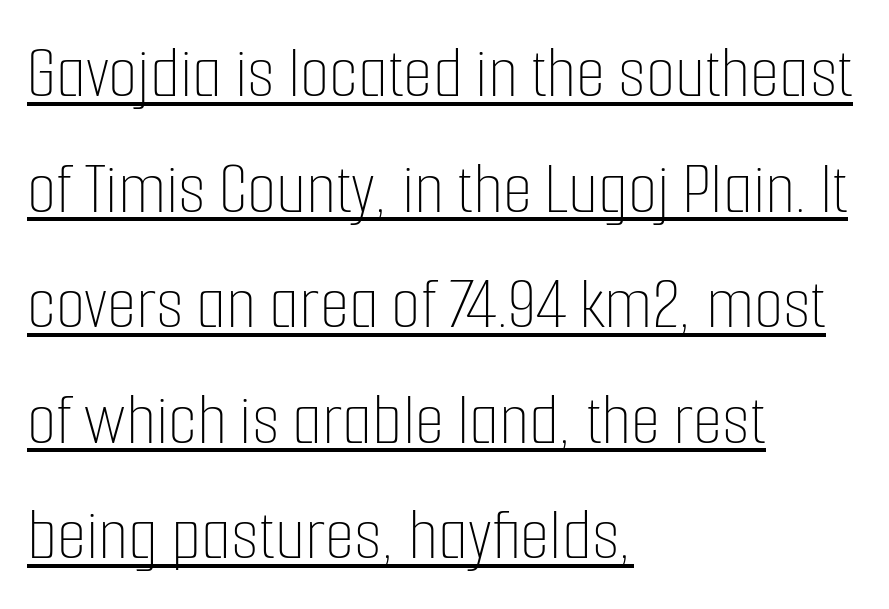
The image shows 76 px thin, condensed type, upright; set left-aligned, normal line spacing (1.52x), normal letter spacing, underlined; low stroke contrast and a medium x-height.
